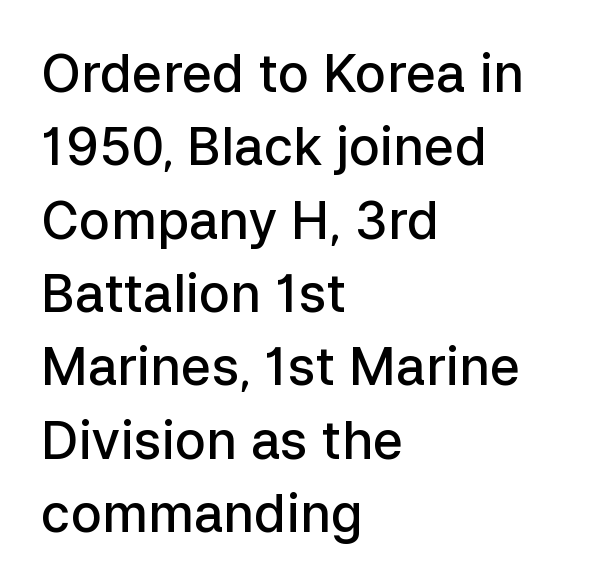
{"serif": "no", "italic": "no", "bold": "semi", "weight": "semibold", "width": "normal", "stroke_contrast": "low", "x_height": "medium", "monospaced": "no", "underline": "no", "align": "left", "line_spacing": "normal", "line_spacing_ratio": 1.41, "letter_spacing": "normal", "letter_spacing_em": 0.0, "glyph_px": 52}
